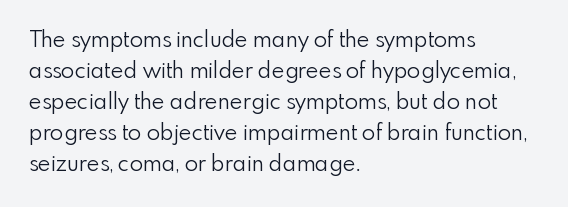
Q: Is the text bold? A: No.
Q: Is the text italic (slanted)? A: No, it is upright.
Q: Is the text underlined? A: No.
Q: How is the paragraph aligned? A: Left-aligned.
Q: Is the spacing between letters normal or unusually wide? A: Normal.
Q: Is the spacing between lines tight, normal or loose? A: Normal.
